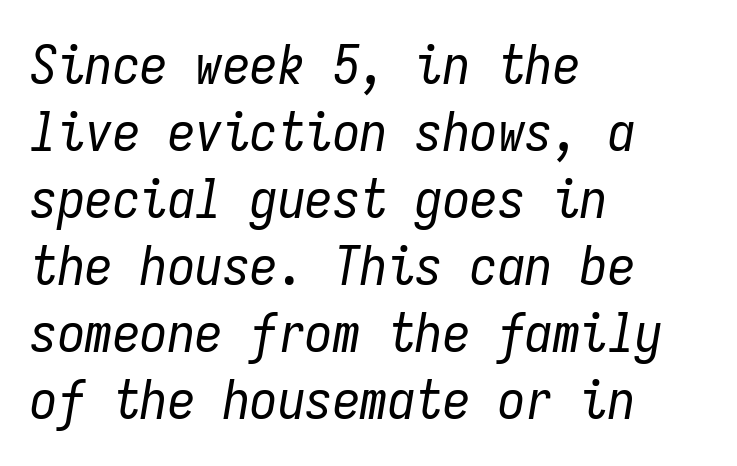
Q: Is the text bold? A: No.
Q: Is the text italic (slanted)? A: Yes, it leans right by about 9 degrees.
Q: Is the text underlined? A: No.
Q: How is the paragraph aligned? A: Left-aligned.
Q: Is the spacing between letters normal or unusually wide? A: Normal.
Q: Width (condensed, normal, or wide)? A: Condensed.
Q: Stroke contrast? A: Low.
Q: x-height? A: Medium.
Q: Monospaced? A: Yes.
